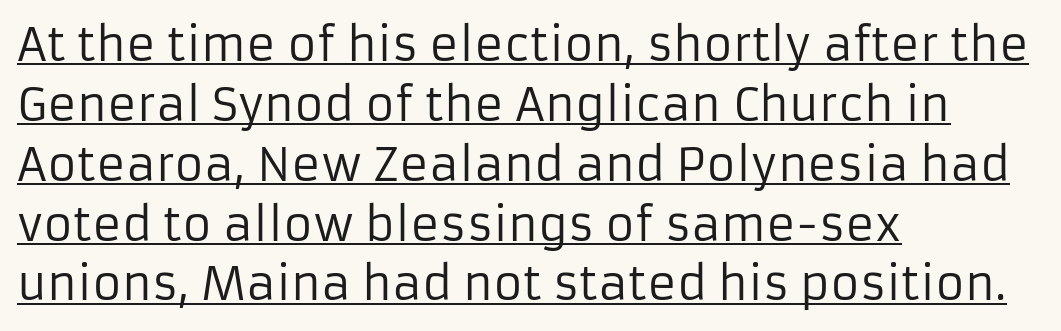
{"serif": "no", "italic": "no", "bold": "no", "weight": "regular", "width": "normal", "stroke_contrast": "low", "x_height": "medium", "monospaced": "no", "underline": "yes", "align": "left", "line_spacing": "normal", "line_spacing_ratio": 1.33, "letter_spacing": "normal", "letter_spacing_em": 0.0, "glyph_px": 45}
